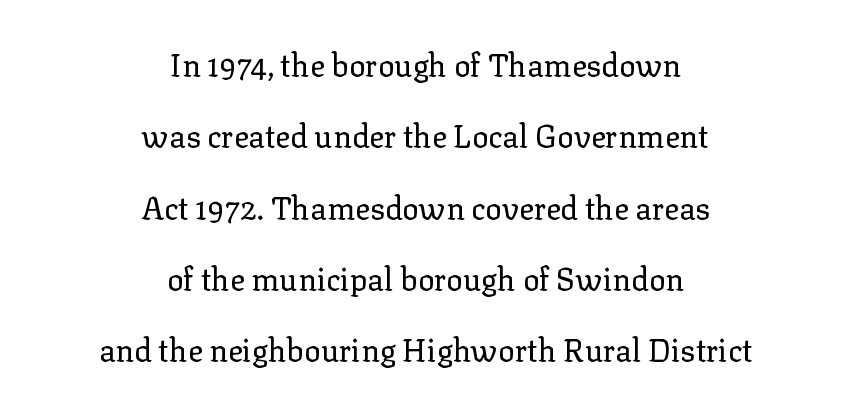
The space beneath each line is pristine and unruled. Do the letters lean? They stand straight. Does the leading feel generous? Absolutely, it's lavish. Spacing between characters is what you'd get straight out of the box. This is serif lettering, the kind often seen in printed books.
